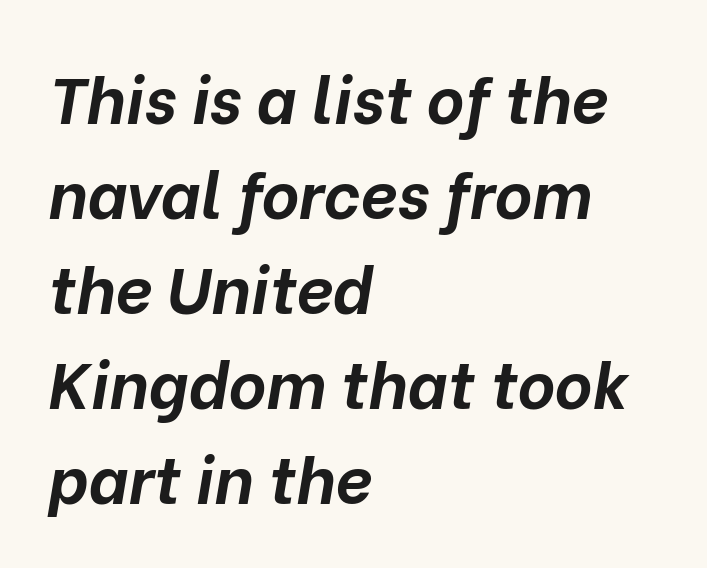
Q: Is the text bold? A: Yes.
Q: Is the text italic (slanted)? A: Yes, it leans right by about 10 degrees.
Q: Is the text underlined? A: No.
Q: How is the paragraph aligned? A: Left-aligned.
Q: Is the spacing between letters normal or unusually wide? A: Normal.
Q: Is the spacing between lines tight, normal or loose? A: Normal.
Q: Width (condensed, normal, or wide)? A: Normal.
Q: Stroke contrast? A: Low.
Q: x-height? A: Medium.
Q: Monospaced? A: No.
